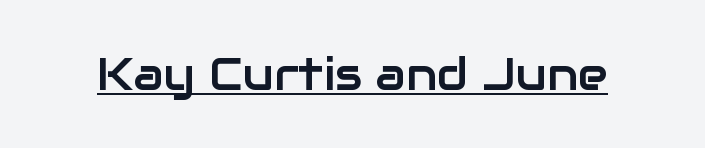
{"serif": "no", "italic": "no", "width": "normal", "stroke_contrast": "low", "x_height": "medium", "monospaced": "no", "underline": "yes", "letter_spacing": "normal", "letter_spacing_em": 0.0, "glyph_px": 45}
